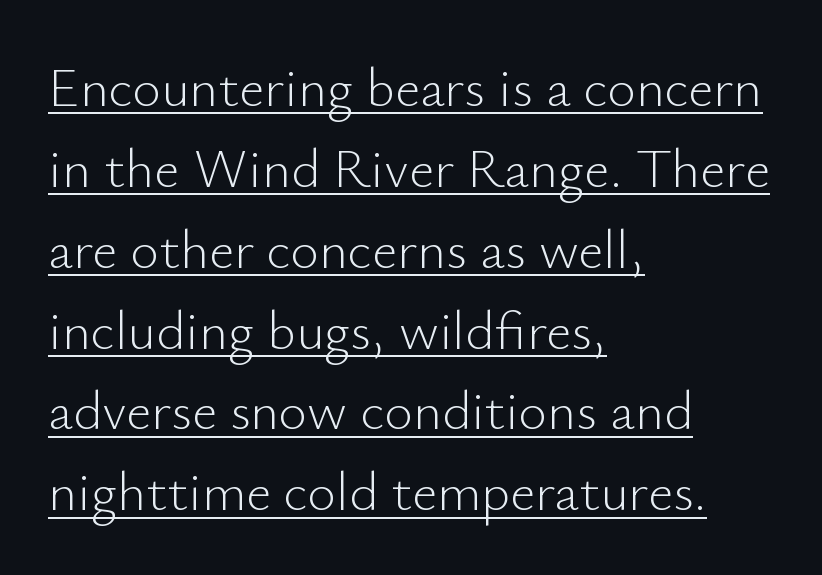
Q: Is the text bold? A: No.
Q: Is the text italic (slanted)? A: No, it is upright.
Q: Is the typeface a serif or a sans-serif typeface? A: Sans-serif.
Q: Is the text underlined? A: Yes.
Q: How is the paragraph aligned? A: Left-aligned.
Q: Is the spacing between letters normal or unusually wide? A: Normal.
Q: Is the spacing between lines tight, normal or loose? A: Normal.
Q: Width (condensed, normal, or wide)? A: Normal.
Q: Stroke contrast? A: Low.
Q: x-height? A: Small.
Q: Monospaced? A: No.
